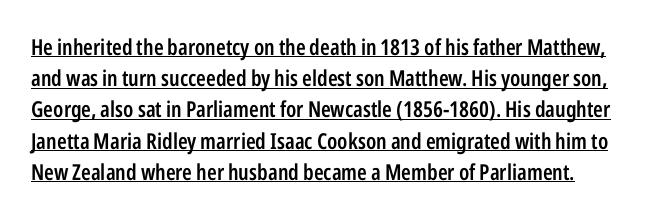
Underlined type. Students, note that the glyphs here touch the page at normal intervals. Italic: no, the glyphs are upright roman. The lines sit at an ordinary, default distance from one another.
